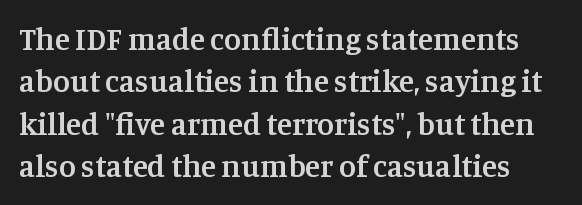
Q: Is the text bold? A: Semi-bold.
Q: Is the text italic (slanted)? A: No, it is upright.
Q: Is the typeface a serif or a sans-serif typeface? A: Serif.
Q: Is the text underlined? A: No.
Q: Is the spacing between letters normal or unusually wide? A: Normal.
Q: Is the spacing between lines tight, normal or loose? A: Normal.
Q: Width (condensed, normal, or wide)? A: Normal.
Q: Stroke contrast? A: Medium.
Q: x-height? A: Large.
Q: Monospaced? A: No.
